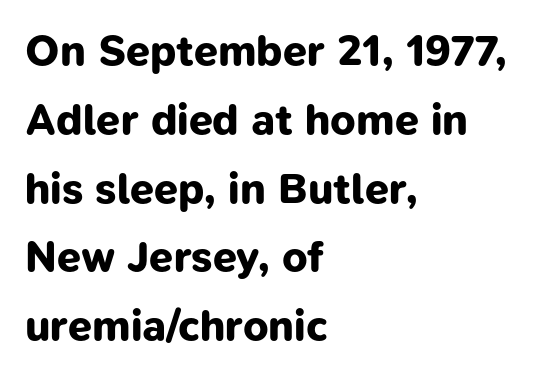
The image shows 43 px bold sans-serif type; set left-aligned, normal line spacing (1.6x), normal letter spacing, not underlined; low stroke contrast and a medium x-height.
